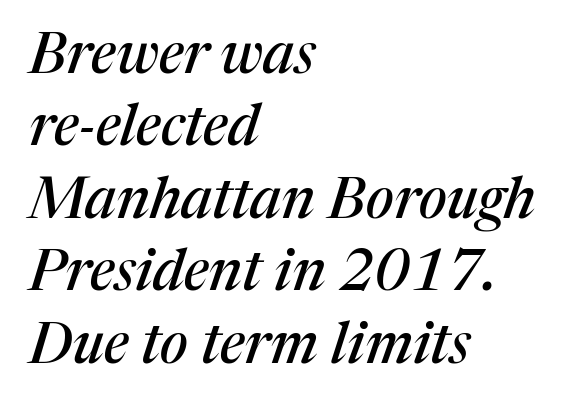
Q: Is the text italic (slanted)? A: Yes, it leans right by about 17 degrees.
Q: Is the typeface a serif or a sans-serif typeface? A: Serif.
Q: Is the text underlined? A: No.
Q: How is the paragraph aligned? A: Left-aligned.
Q: Is the spacing between letters normal or unusually wide? A: Normal.
Q: Is the spacing between lines tight, normal or loose? A: Normal.
Q: Width (condensed, normal, or wide)? A: Normal.
Q: Stroke contrast? A: Medium.
Q: x-height? A: Medium.
Q: Monospaced? A: No.
